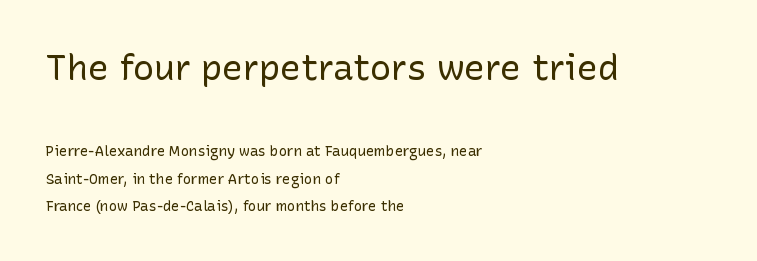
The image shows 35 px regular-weight sans-serif type, upright; set left-aligned, loose line spacing (1.95x), normal letter spacing, not underlined; the first (top) block is 2.5x larger; low stroke contrast and a medium x-height.
